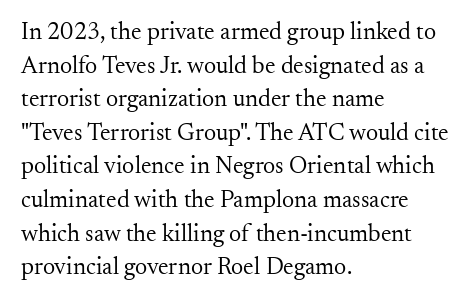
Q: Is the text bold? A: No.
Q: Is the text italic (slanted)? A: No, it is upright.
Q: Is the text underlined? A: No.
Q: How is the paragraph aligned? A: Left-aligned.
Q: Is the spacing between letters normal or unusually wide? A: Normal.
Q: Is the spacing between lines tight, normal or loose? A: Normal.
